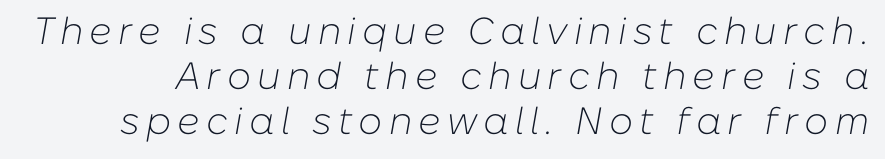
Here the designer chose a conventional face with non-uniform glyph widths. Each stroke keeps to a modest, everyday thickness or less. The strip under each line holds only bare page. Slanted lettering throughout.
